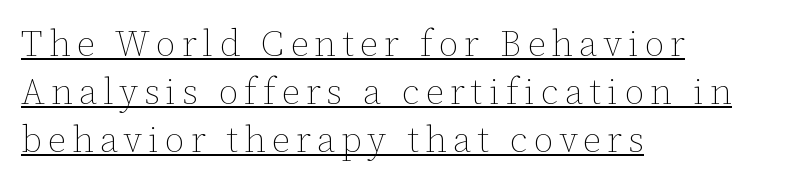
Compared with a typical body face, this is equally light or lighter still. Typeset ragged right — the left edge is the straight one. The vertical gap from one line to the next is medium. Spacing verdict: proportional, widths tailored to each character.
